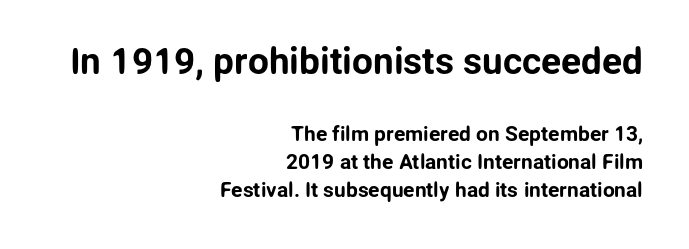
The image shows 37 px sans-serif type, upright; set right-aligned, normal line spacing (1.33x), normal letter spacing, not underlined; the first (top) block is 1.76x larger; low stroke contrast and a medium x-height.
